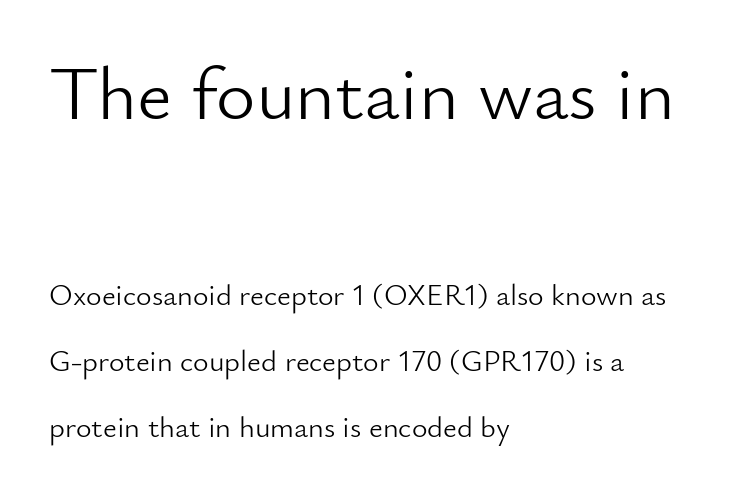
Q: Is the text bold? A: No.
Q: Is the text italic (slanted)? A: No, it is upright.
Q: Is the typeface a serif or a sans-serif typeface? A: Sans-serif.
Q: Is the text underlined? A: No.
Q: How is the paragraph aligned? A: Left-aligned.
Q: Is the spacing between letters normal or unusually wide? A: Normal.
Q: Is the spacing between lines tight, normal or loose? A: Loose.
Q: Which block of text is set in a larger size, the first (top) or the second (bottom)? A: The first (top) one.
Q: Width (condensed, normal, or wide)? A: Normal.
Q: Stroke contrast? A: Low.
Q: x-height? A: Small.
Q: Monospaced? A: No.
